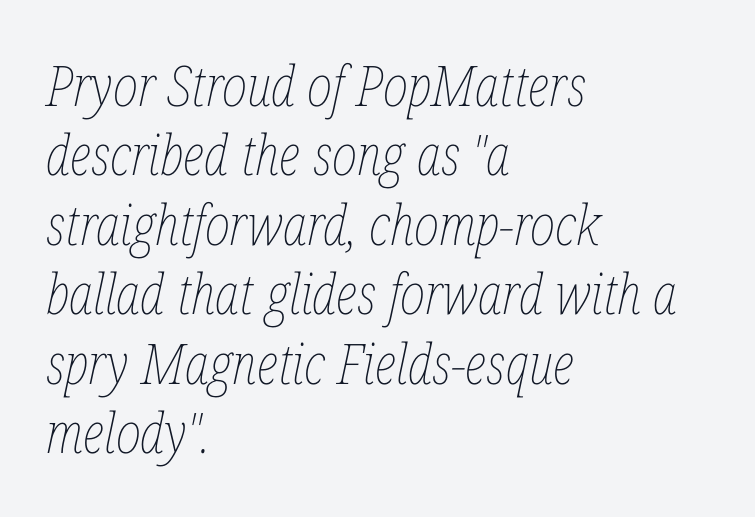
Q: Is the text bold? A: No.
Q: Is the text italic (slanted)? A: Yes, it leans right by about 12 degrees.
Q: Is the text underlined? A: No.
Q: How is the paragraph aligned? A: Left-aligned.
Q: Is the spacing between letters normal or unusually wide? A: Normal.
Q: Width (condensed, normal, or wide)? A: Condensed.
Q: Stroke contrast? A: Low.
Q: x-height? A: Medium.
Q: Monospaced? A: No.
